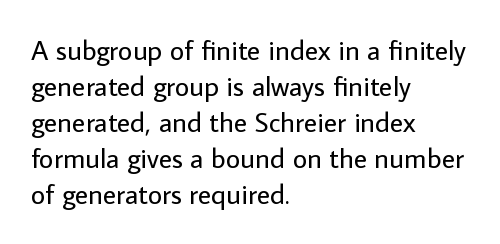
The image shows 28 px regular-weight sans-serif type, upright; set left-aligned, normal line spacing (1.29x), normal letter spacing, not underlined; low stroke contrast and a medium x-height.
